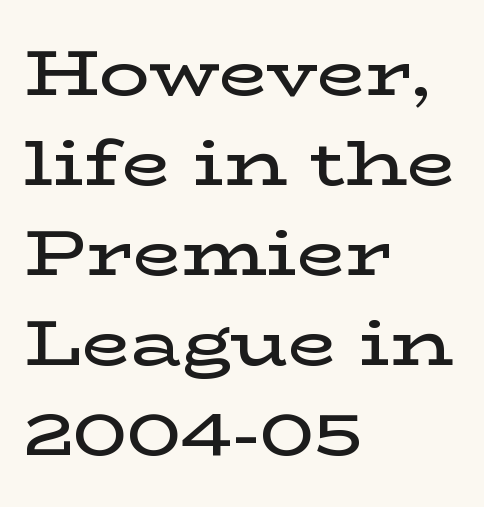
The letters stand upright; this is a roman face. If you measured baseline to baseline, you'd find a middling distance. The face used here is a semibold: visibly heavier than regular, lighter than bold. The ragged edge is on the right, which tells us the setting is flush left. Spacing verdict: proportional, widths tailored to each character. Anything drawn beneath the words? Only blank space.
